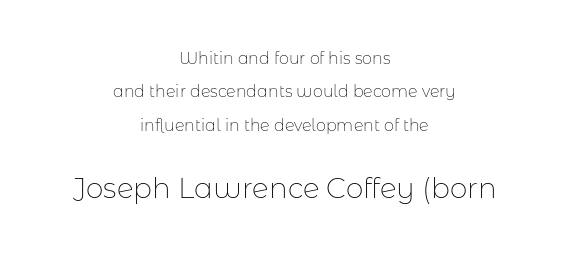
The image shows 28 px thin sans-serif type, upright; set centered, loose line spacing (2.08x), normal letter spacing, not underlined; the second (bottom) block is 1.75x larger; low stroke contrast and a medium x-height.
